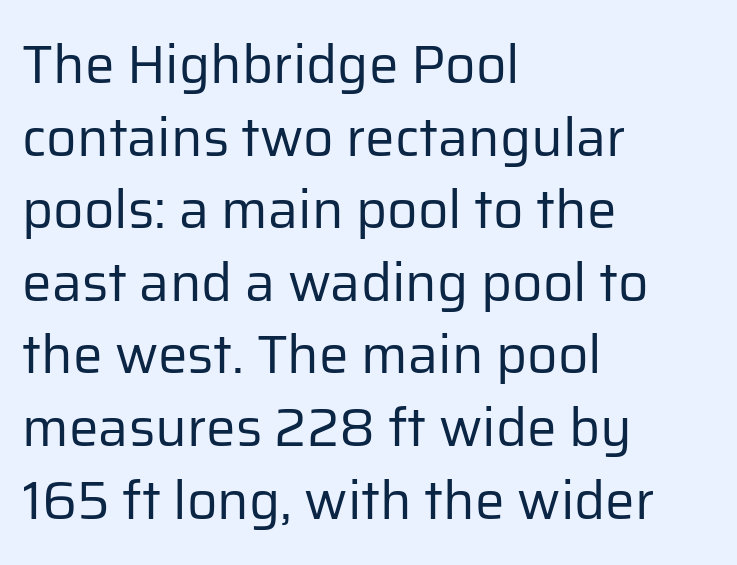
The image shows 53 px regular-weight sans-serif type, upright; set left-aligned, normal line spacing (1.37x), normal letter spacing, not underlined; low stroke contrast and a medium x-height.
